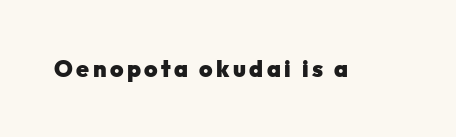
The image shows 23 px bold type, upright; set not underlined.
